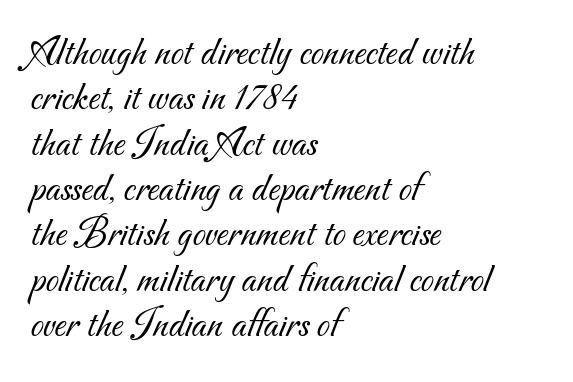
{"serif": "no", "bold": "no", "weight": "light", "width": "normal", "stroke_contrast": "medium", "x_height": "small", "monospaced": "no", "underline": "no", "align": "left", "line_spacing": "tight", "line_spacing_ratio": 1.08, "letter_spacing": "normal", "letter_spacing_em": 0.0, "glyph_px": 42}
